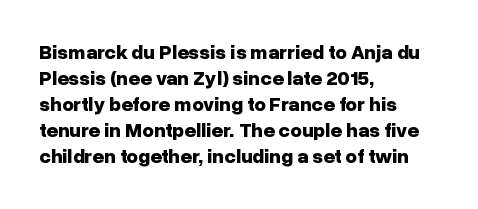
{"italic": "no", "bold": "yes", "underline": "no", "align": "left", "line_spacing": "normal", "line_spacing_ratio": 1.3, "letter_spacing": "normal", "letter_spacing_em": 0.0, "glyph_px": 20}
